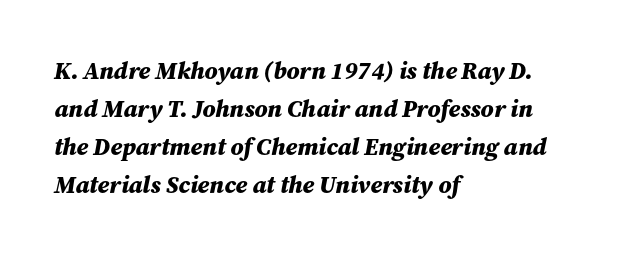
The typography opts for an oblique posture over an upright one. Nobody touched the tracking dial on this one. I'd describe the lettering as bold — thick and assertive. How would I describe the line gaps? Plain and ordinary. Anything drawn beneath the words? Only blank space.
